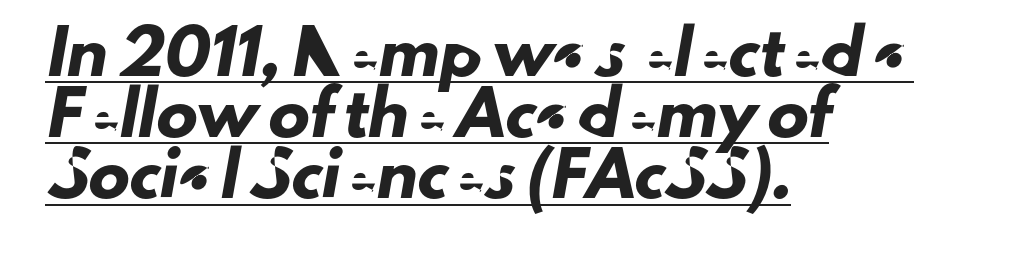
The image shows 41 px sans-serif type; set left-aligned, normal line spacing (1.49x), normal letter spacing, underlined; low stroke contrast and a small x-height.
